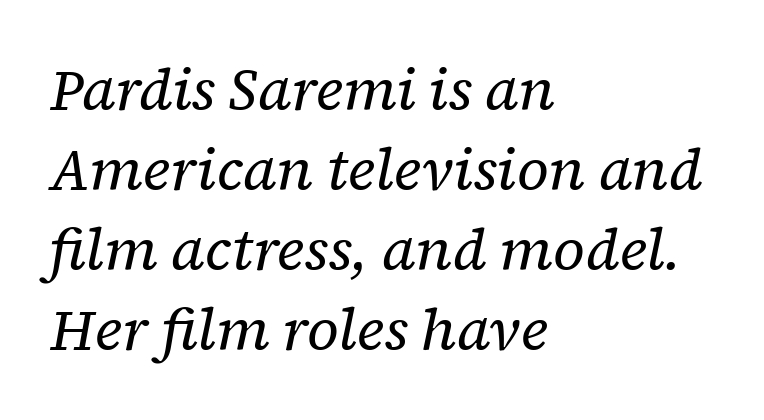
Q: Is the text bold? A: No.
Q: Is the text italic (slanted)? A: Yes, it leans right by about 12 degrees.
Q: Is the typeface a serif or a sans-serif typeface? A: Serif.
Q: Is the text underlined? A: No.
Q: How is the paragraph aligned? A: Left-aligned.
Q: Is the spacing between letters normal or unusually wide? A: Normal.
Q: Is the spacing between lines tight, normal or loose? A: Normal.
Q: Width (condensed, normal, or wide)? A: Normal.
Q: Stroke contrast? A: Low.
Q: x-height? A: Medium.
Q: Monospaced? A: No.
